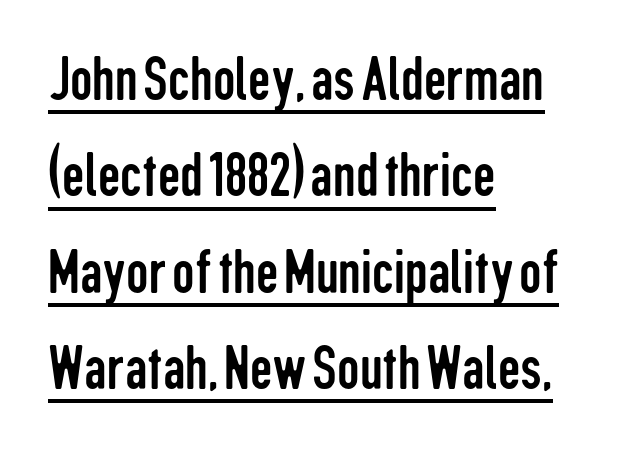
The image shows 63 px regular-weight, condensed sans-serif type, upright; set left-aligned, normal line spacing (1.53x), normal letter spacing, underlined; low stroke contrast and a medium x-height.
